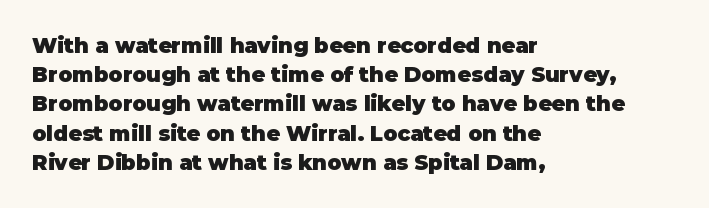
When letters stand straight like this, we call the style roman or upright. Line starts are locked; line ends wander. Quick note: underline off. Words appear dense and cohesive because spacing is normal. A normal amount of white space separates one row of letters from the next.
